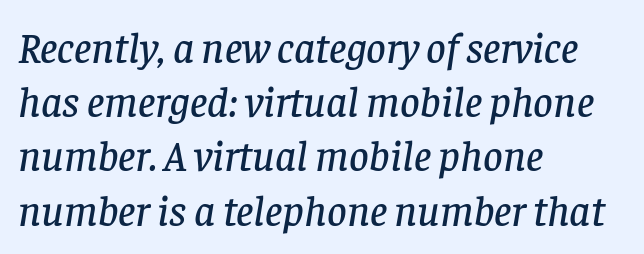
The image shows 43 px serif type, italic (leaning right); set left-aligned, normal line spacing (1.26x), normal letter spacing, not underlined; low stroke contrast and a large x-height.
